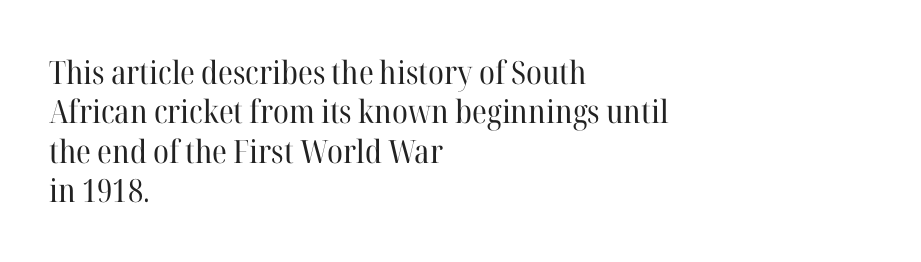
The image shows 32 px regular-weight serif type, upright; set left-aligned, line spacing 1.23x, normal letter spacing, not underlined; high stroke contrast and a medium x-height.
